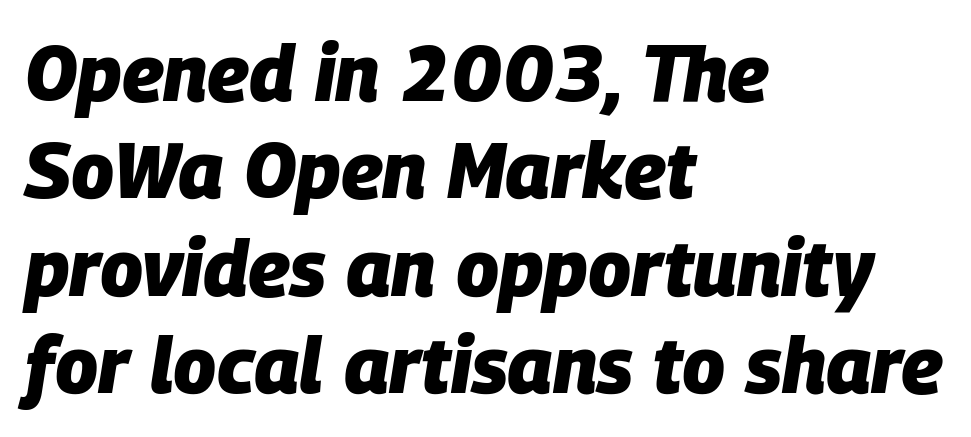
Q: Is the text bold? A: Yes.
Q: Is the text italic (slanted)? A: Yes, it leans right by about 9 degrees.
Q: Is the text underlined? A: No.
Q: How is the paragraph aligned? A: Left-aligned.
Q: Is the spacing between letters normal or unusually wide? A: Normal.
Q: Is the spacing between lines tight, normal or loose? A: Normal.
Q: Width (condensed, normal, or wide)? A: Normal.
Q: Stroke contrast? A: Low.
Q: x-height? A: Large.
Q: Monospaced? A: No.
